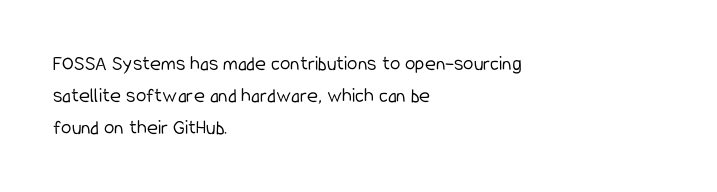
Q: Is the text bold? A: No.
Q: Is the text italic (slanted)? A: No, it is upright.
Q: Is the text underlined? A: No.
Q: How is the paragraph aligned? A: Left-aligned.
Q: Is the spacing between letters normal or unusually wide? A: Normal.
Q: Is the spacing between lines tight, normal or loose? A: Normal.
